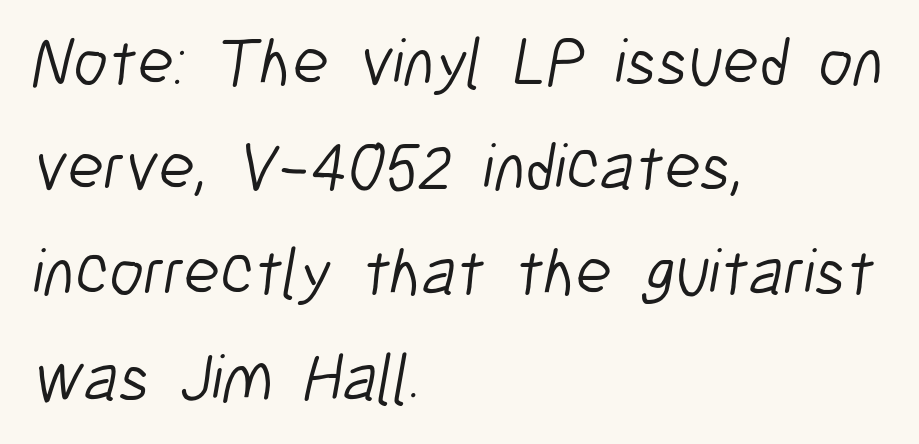
Q: Is the text bold? A: No.
Q: Is the typeface a serif or a sans-serif typeface? A: Sans-serif.
Q: Is the text underlined? A: No.
Q: How is the paragraph aligned? A: Left-aligned.
Q: Is the spacing between letters normal or unusually wide? A: Normal.
Q: Is the spacing between lines tight, normal or loose? A: Normal.
Q: Width (condensed, normal, or wide)? A: Condensed.
Q: Stroke contrast? A: Low.
Q: x-height? A: Medium.
Q: Monospaced? A: No.
